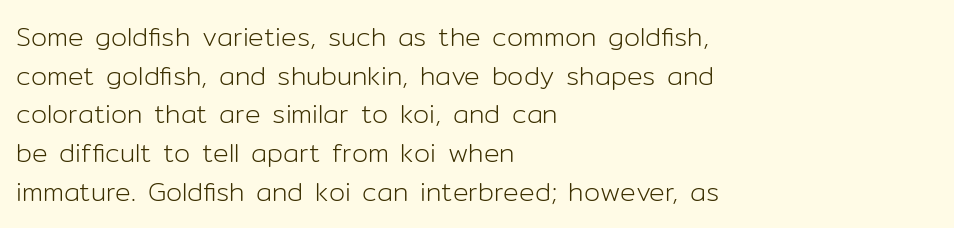
The image shows 26 px text type, upright; set left-aligned, normal line spacing (1.49x), normal letter spacing, not underlined.
